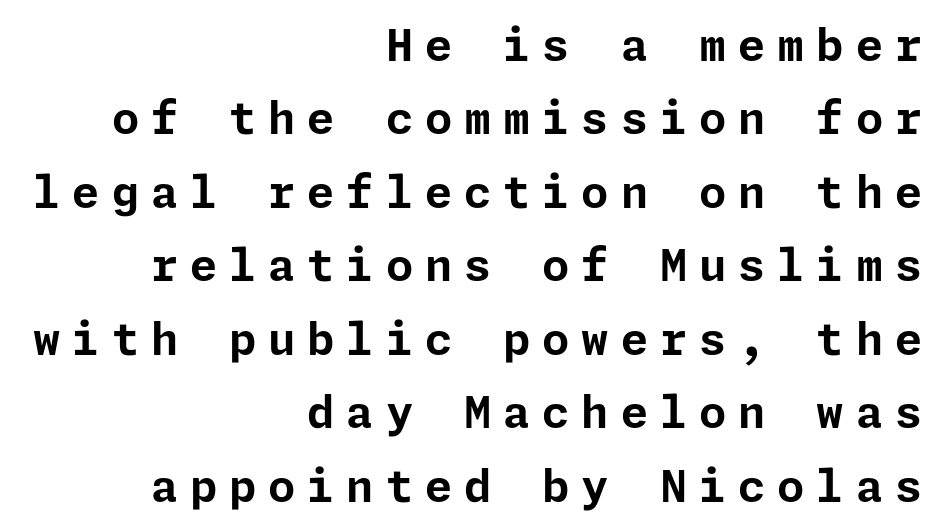
The image shows 44 px bold sans-serif type, upright; set right-aligned, normal line spacing (1.67x), unusually wide letter spacing (+0.27 em), not underlined; low stroke contrast and a medium x-height.
